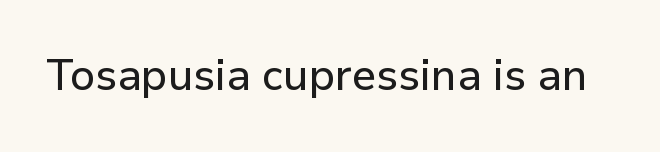
{"serif": "no", "italic": "no", "width": "normal", "stroke_contrast": "low", "x_height": "medium", "monospaced": "no", "underline": "no", "letter_spacing": "normal", "letter_spacing_em": 0.0, "glyph_px": 43}
